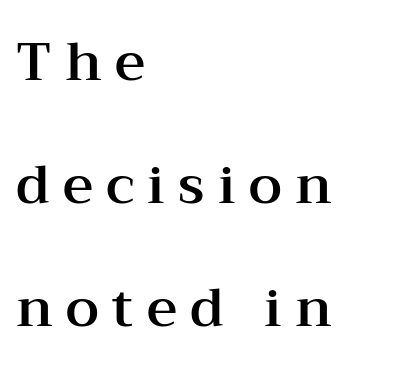
Q: Is the text italic (slanted)? A: No, it is upright.
Q: Is the typeface a serif or a sans-serif typeface? A: Serif.
Q: Is the text underlined? A: No.
Q: How is the paragraph aligned? A: Left-aligned.
Q: Is the spacing between letters normal or unusually wide? A: Unusually wide.
Q: Is the spacing between lines tight, normal or loose? A: Loose.
Q: Width (condensed, normal, or wide)? A: Wide.
Q: Stroke contrast? A: Medium.
Q: x-height? A: Medium.
Q: Monospaced? A: No.
